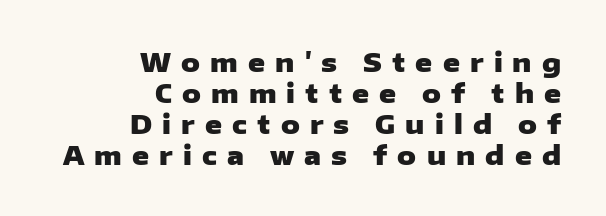
Q: Is the text bold? A: Yes.
Q: Is the text italic (slanted)? A: No, it is upright.
Q: Is the text underlined? A: No.
Q: How is the paragraph aligned? A: Right-aligned.
Q: Is the spacing between letters normal or unusually wide? A: Unusually wide.
